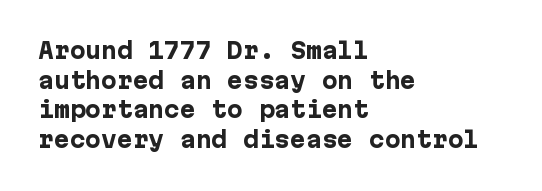
The vertical gap from one line to the next is medium. Beneath every word, the page is bare. Nothing unusual about the tracking: characters are spaced as the font intends. Its strokes are broad and dark, the hallmark of bold type. This sample uses an upright cut, with every glyph sitting square on the baseline. If you drew a ruler down the left edge, every line would touch it.
